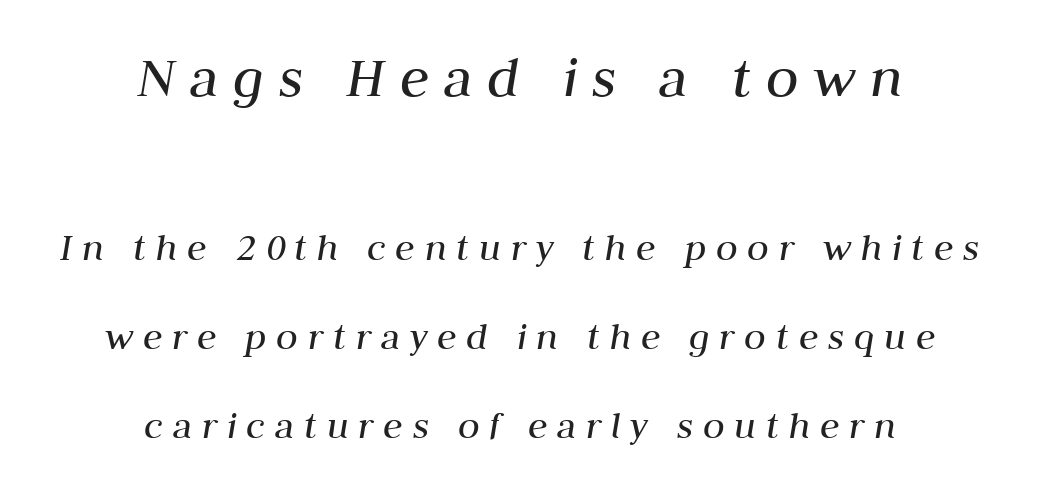
{"italic": "yes", "lean": "right", "slant_degrees": 10, "bold": "no", "weight": "regular", "width": "normal", "stroke_contrast": "medium", "x_height": "medium", "monospaced": "no", "underline": "no", "align": "center", "line_spacing": "loose", "line_spacing_ratio": 2.23, "letter_spacing": "wide", "letter_spacing_em": 0.24, "larger_block": "first", "size_ratio": 1.5, "glyph_px": 60}
